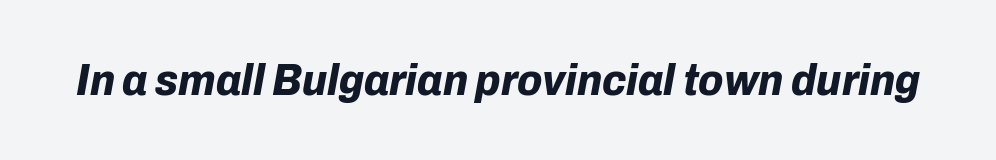
The image shows 45 px bold type, italic (leaning right); set normal letter spacing, not underlined; low stroke contrast and a medium x-height.
